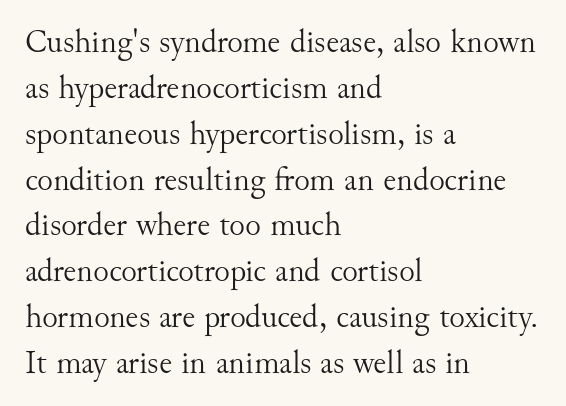
Q: Is the text bold? A: No.
Q: Is the text italic (slanted)? A: No, it is upright.
Q: Is the typeface a serif or a sans-serif typeface? A: Serif.
Q: Is the text underlined? A: No.
Q: How is the paragraph aligned? A: Left-aligned.
Q: Is the spacing between letters normal or unusually wide? A: Normal.
Q: Is the spacing between lines tight, normal or loose? A: Normal.
Q: Width (condensed, normal, or wide)? A: Normal.
Q: Stroke contrast? A: Medium.
Q: x-height? A: Small.
Q: Monospaced? A: No.
